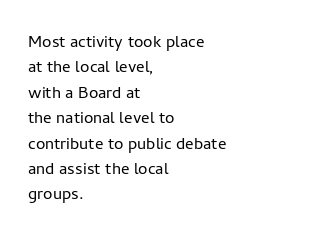
{"italic": "no", "bold": "no", "underline": "no", "align": "left", "line_spacing_ratio": 1.21, "letter_spacing": "normal", "letter_spacing_em": 0.0, "glyph_px": 21}
